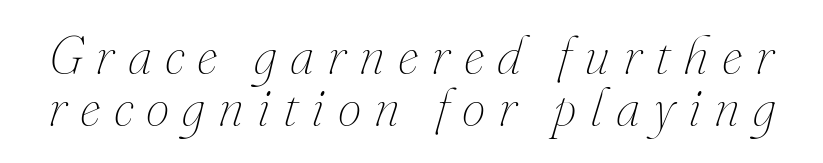
{"italic": "yes", "lean": "right", "slant_degrees": 16, "bold": "no", "weight": "thin", "width": "normal", "stroke_contrast": "medium", "x_height": "small", "monospaced": "no", "underline": "no", "line_spacing": "tight", "line_spacing_ratio": 0.99, "letter_spacing": "wide", "letter_spacing_em": 0.25, "glyph_px": 53}
